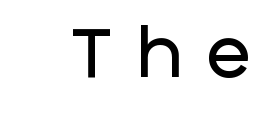
This sample uses a sans-serif face. Italic? Not at all — the glyphs are vertical. The face used here is proportionally spaced, like ordinary book or web type. Check under the words: just untouched page. The gaps between neighbouring characters are conspicuously large.
